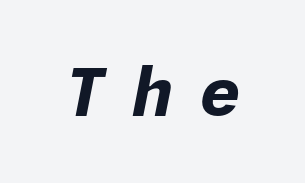
The image shows 66 px bold type, italic (leaning right); set unusually wide letter spacing (+0.41 em), not underlined; low stroke contrast and a medium x-height.
